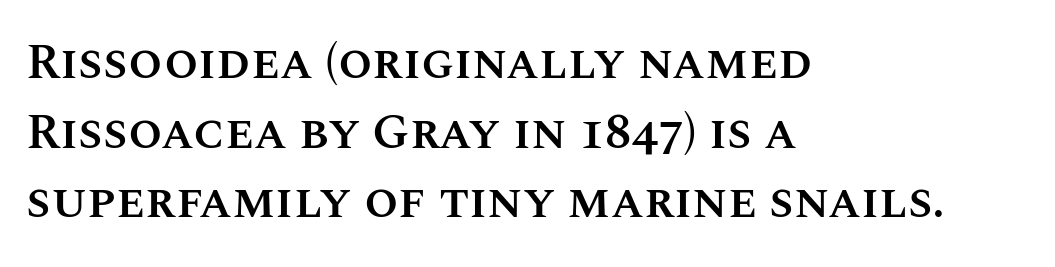
Here the glyphs are tracked normally, forming tight word shapes. The glyphs have the mass of a demibold cut, below bold. Each letter keeps its own natural width here, so spacing adapts to shape. Tall strokes in this sample are plumb rather than angled. Underlining? Definitely not there.
